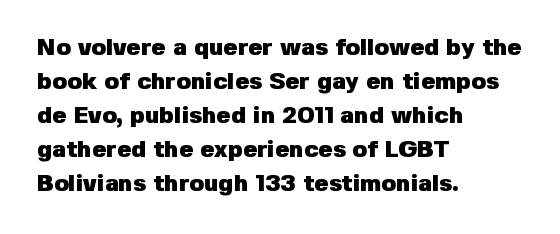
The image shows 24 px bold type, upright; set left-aligned, normal line spacing (1.42x), normal letter spacing, not underlined.
